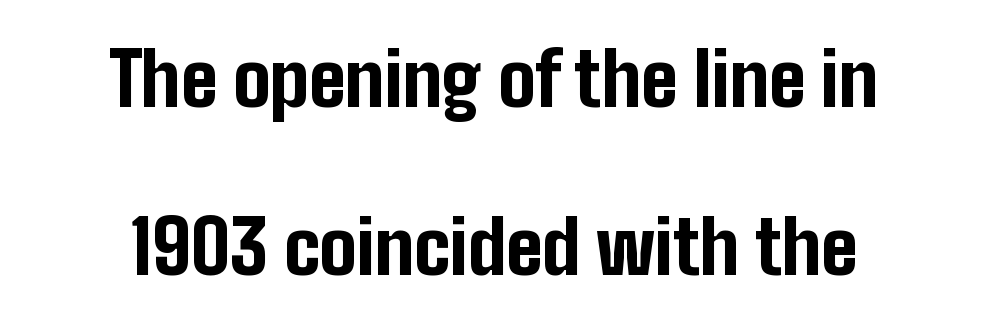
Q: Is the text bold? A: Yes.
Q: Is the text italic (slanted)? A: No, it is upright.
Q: Is the typeface a serif or a sans-serif typeface? A: Sans-serif.
Q: Is the text underlined? A: No.
Q: How is the paragraph aligned? A: Centered.
Q: Is the spacing between letters normal or unusually wide? A: Normal.
Q: Is the spacing between lines tight, normal or loose? A: Loose.
Q: Width (condensed, normal, or wide)? A: Condensed.
Q: Stroke contrast? A: Low.
Q: x-height? A: Medium.
Q: Monospaced? A: No.
